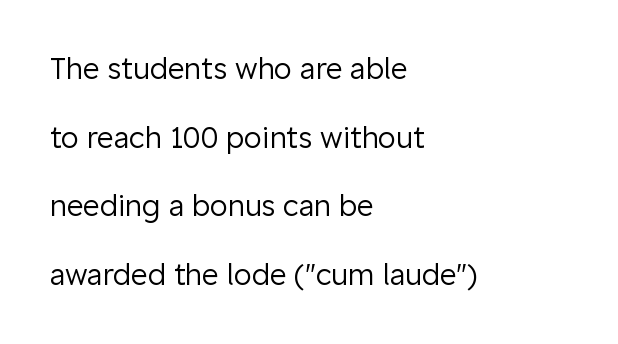
This sample trades compactness for vertical openness between lines. Font category for this specimen: sans-serif. Summary of weight: not heavy and not bold. Quick note: underline off. Nobody touched the tracking dial on this one.
